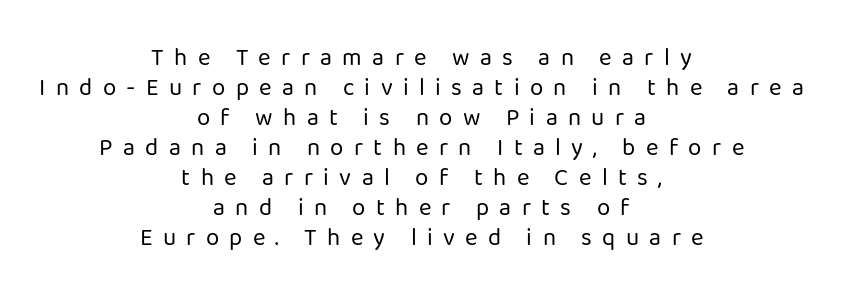
The image shows 24 px text type, upright; set centered, normal line spacing (1.25x), unusually wide letter spacing (+0.43 em), not underlined.
